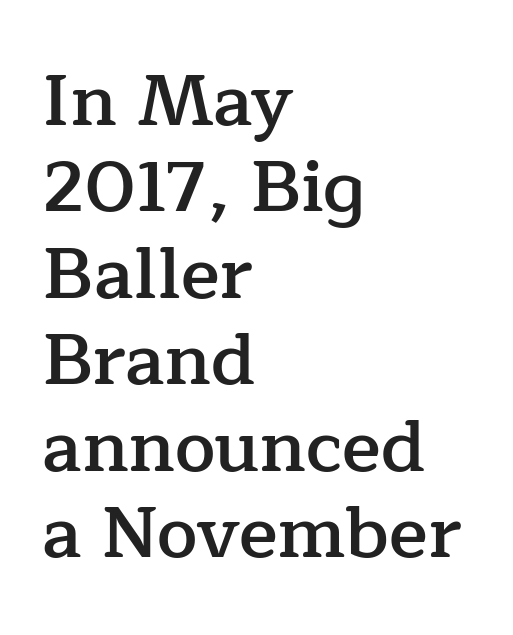
{"serif": "yes", "italic": "no", "bold": "semi", "weight": "semibold", "width": "normal", "stroke_contrast": "low", "x_height": "medium", "monospaced": "no", "underline": "no", "align": "left", "line_spacing_ratio": 1.2, "letter_spacing": "normal", "letter_spacing_em": 0.0, "glyph_px": 72}
